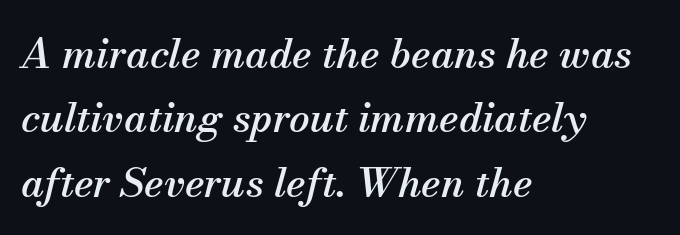
Q: Is the text italic (slanted)? A: Yes, it leans right by about 13 degrees.
Q: Is the typeface a serif or a sans-serif typeface? A: Serif.
Q: Is the text underlined? A: No.
Q: How is the paragraph aligned? A: Left-aligned.
Q: Is the spacing between letters normal or unusually wide? A: Normal.
Q: Is the spacing between lines tight, normal or loose? A: Normal.
Q: Width (condensed, normal, or wide)? A: Normal.
Q: Stroke contrast? A: Medium.
Q: x-height? A: Small.
Q: Monospaced? A: No.
